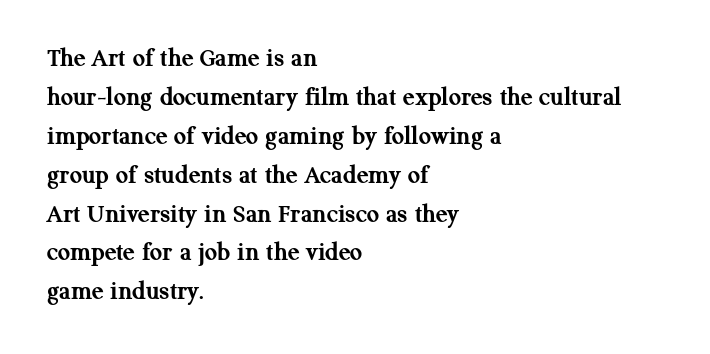
Line starts are locked; line ends wander. On the weight axis this lands at bold, roughly 700. Italic: no, the glyphs are upright roman. Glance below the letters and you will spot only blank space.
